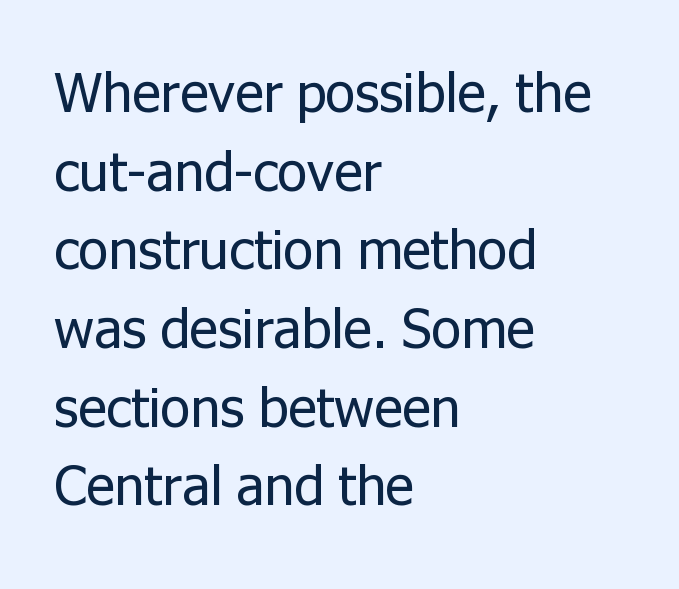
In CSS terms this would be text-align: left. Observe the absence of serifs on each vertical stroke in this sample. Underlining? Definitely not there. Every stem runs plumb, perpendicular to the baseline. Proportional: the letters do not fall into vertical columns.
